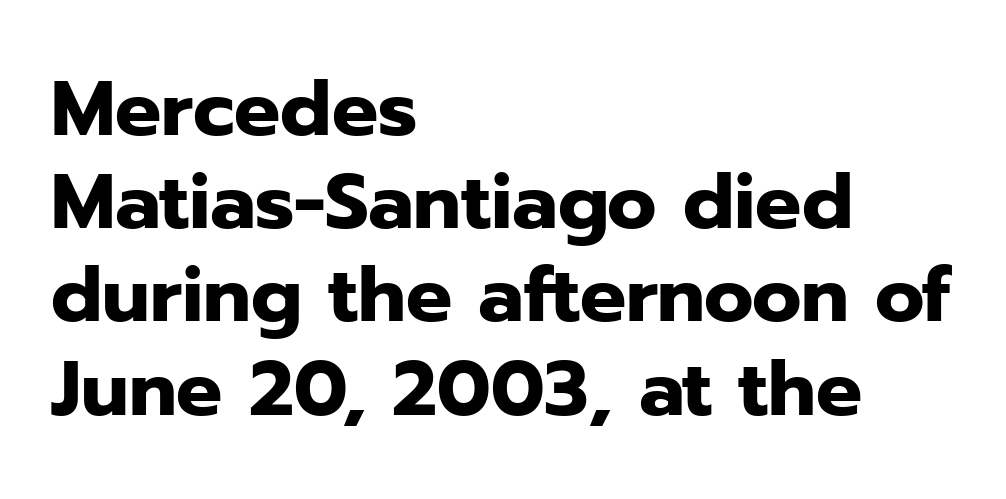
{"serif": "no", "italic": "no", "bold": "yes", "weight": "heavy", "width": "normal", "stroke_contrast": "low", "x_height": "medium", "monospaced": "no", "underline": "no", "align": "left", "line_spacing_ratio": 1.21, "letter_spacing": "normal", "letter_spacing_em": 0.0, "glyph_px": 77}
